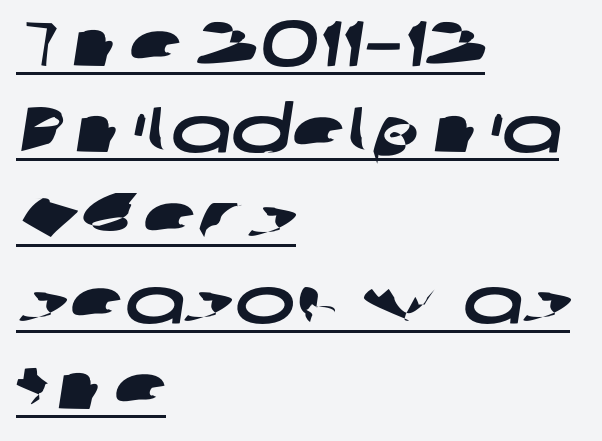
{"serif": "no", "width": "wide", "stroke_contrast": "low", "x_height": "medium", "monospaced": "no", "underline": "yes", "align": "left", "line_spacing": "normal", "line_spacing_ratio": 1.34, "letter_spacing": "normal", "letter_spacing_em": 0.0, "glyph_px": 64}
